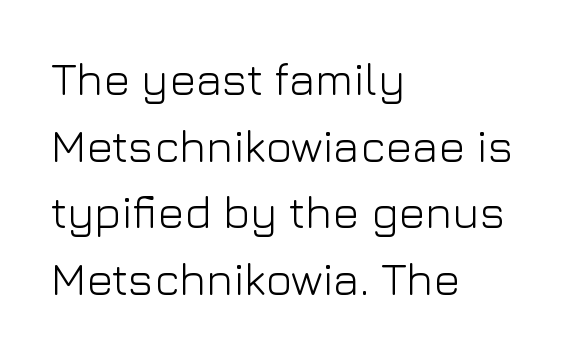
Short and long lines alike share a common starting point at left. The face looks like a standard text weight, possibly lighter. The lines sit at an ordinary, default distance from one another. Looks like regular typesetting: each glyph gets only the width it needs. Students, note that the glyphs here touch the page at normal intervals.
